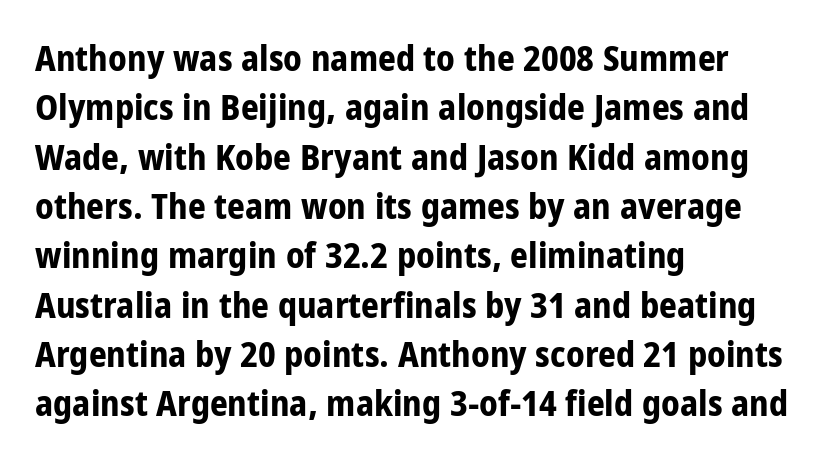
How heavy is the stroke? Heavy — this is a bold. I'd call this a sans setting — the letters go barefoot. Every row of glyphs begins at an identical x-position on the left. The passage shown is not underscored anywhere. Quick note: interline space is typical.
